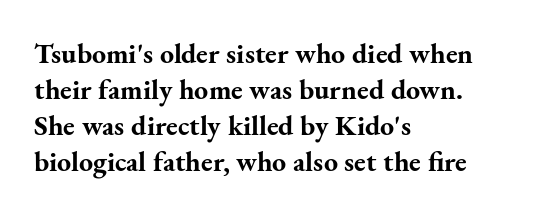
A student would call this left alignment; a typographer would say flush left, rag right. A serif font was chosen for this passage. How would I describe the line gaps? Plain and ordinary. Is there any slant? The stems are plumb. As a designer I'd log this as weight 700, bold. The strip under each line holds only bare page.
